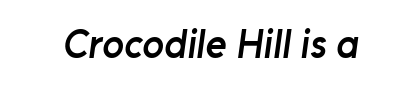
{"serif": "no", "bold": "semi", "weight": "semibold", "width": "normal", "stroke_contrast": "low", "x_height": "medium", "monospaced": "no", "underline": "no", "letter_spacing": "normal", "letter_spacing_em": 0.0, "glyph_px": 40}
